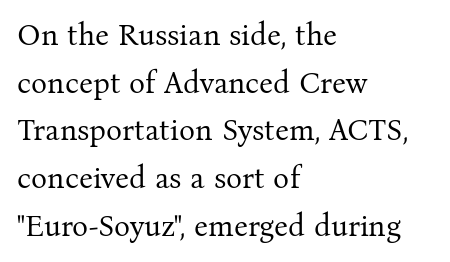
The image shows 30 px regular-weight serif type, upright; set left-aligned, normal line spacing (1.59x), normal letter spacing, not underlined; medium stroke contrast and a medium x-height.
